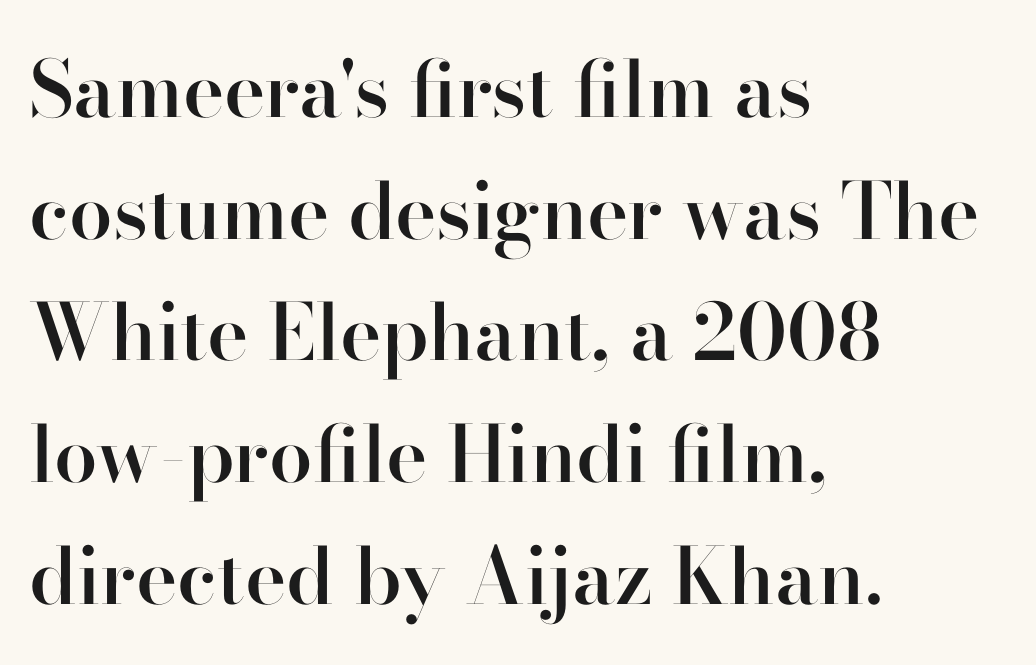
The image shows 78 px semibold serif type, upright; set left-aligned, normal line spacing (1.56x), normal letter spacing, not underlined; high stroke contrast and a small x-height.
